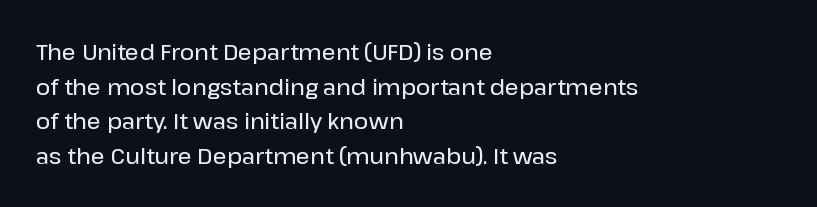
The setting favours the left margin, as ordinary paragraphs usually do. The letters stand straight up with perfectly vertical stems. Baseline-to-baseline distance is the conventional proportion of letter height. Beneath every word, the page is bare. Is the letter spacing exaggerated? No — it looks like the ordinary default.
